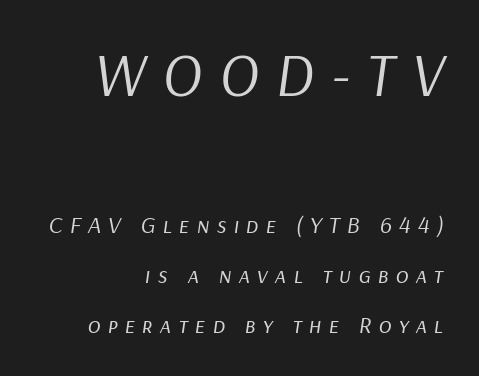
{"italic": "yes", "lean": "right", "slant_degrees": 9, "bold": "no", "weight": "regular", "width": "normal", "stroke_contrast": "low", "x_height": "medium", "monospaced": "no", "underline": "no", "align": "right", "line_spacing": "loose", "line_spacing_ratio": 2.08, "letter_spacing": "wide", "letter_spacing_em": 0.29, "larger_block": "first", "size_ratio": 2.5, "glyph_px": 60}
